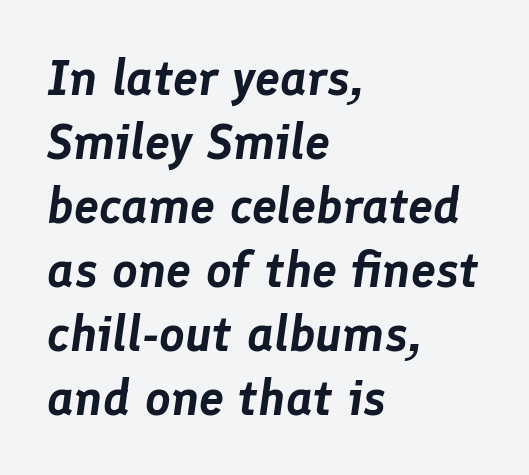
{"italic": "yes", "lean": "right", "slant_degrees": 8, "width": "normal", "stroke_contrast": "low", "x_height": "medium", "monospaced": "no", "underline": "no", "align": "left", "line_spacing": "normal", "line_spacing_ratio": 1.28, "letter_spacing": "normal", "letter_spacing_em": 0.0, "glyph_px": 50}
